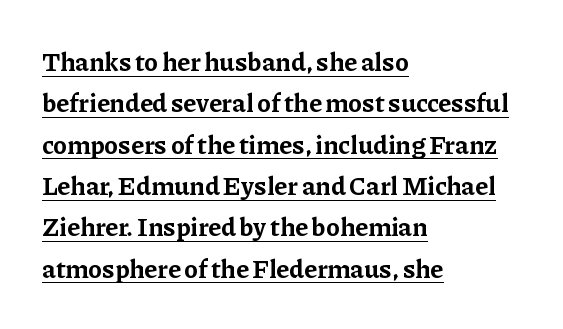
{"italic": "no", "bold": "yes", "underline": "yes", "align": "left", "line_spacing": "normal", "line_spacing_ratio": 1.59, "letter_spacing": "normal", "letter_spacing_em": 0.0, "glyph_px": 26}
